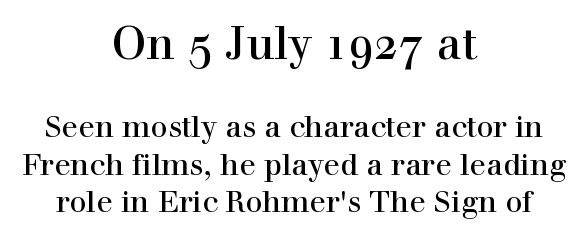
The image shows 45 px serif type, upright; set centered, normal line spacing (1.25x), normal letter spacing, not underlined; the first (top) block is 1.5x larger; a medium x-height.
